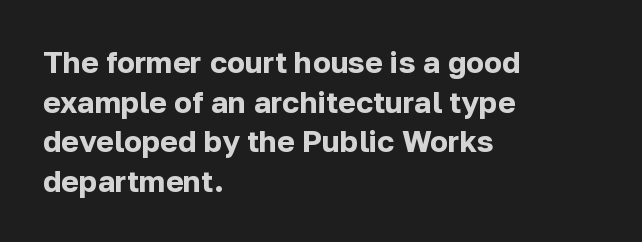
Q: Is the text bold? A: Yes.
Q: Is the text italic (slanted)? A: No, it is upright.
Q: Is the typeface a serif or a sans-serif typeface? A: Sans-serif.
Q: Is the text underlined? A: No.
Q: How is the paragraph aligned? A: Left-aligned.
Q: Is the spacing between letters normal or unusually wide? A: Normal.
Q: Is the spacing between lines tight, normal or loose? A: Normal.
Q: Width (condensed, normal, or wide)? A: Normal.
Q: Stroke contrast? A: Low.
Q: x-height? A: Medium.
Q: Monospaced? A: No.
